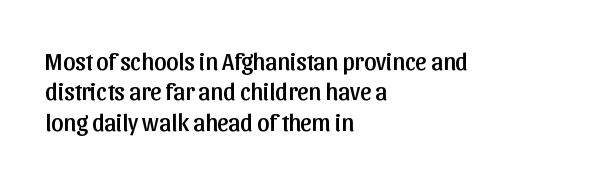
Unmarked baselines from the first word to the last. Short and long lines alike share a common starting point at left. The horizontal fit of the characters is conventional and even. Leading matches the norm, producing a regular column. In terms of posture, this sample is upright.
